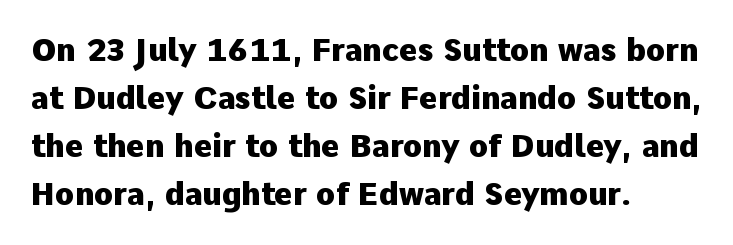
Does the lettering tilt? It doesn't — this is upright. A full-strength bold gives these letters their thick strokes. Any mark beneath the type? The region is blank. Does the type have serifs? No, each stem ends abruptly. Each line starts at the same left margin while the right side varies. No extra tracking has been applied to these lines.
